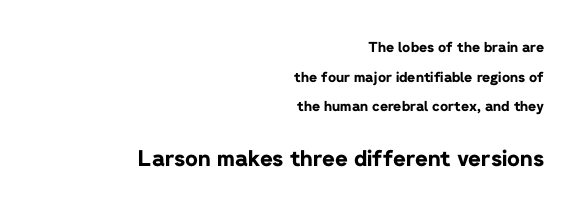
Q: Is the text bold? A: Yes.
Q: Is the text italic (slanted)? A: No, it is upright.
Q: Is the text underlined? A: No.
Q: How is the paragraph aligned? A: Right-aligned.
Q: Is the spacing between letters normal or unusually wide? A: Normal.
Q: Is the spacing between lines tight, normal or loose? A: Loose.
Q: Which block of text is set in a larger size, the first (top) or the second (bottom)? A: The second (bottom) one.
